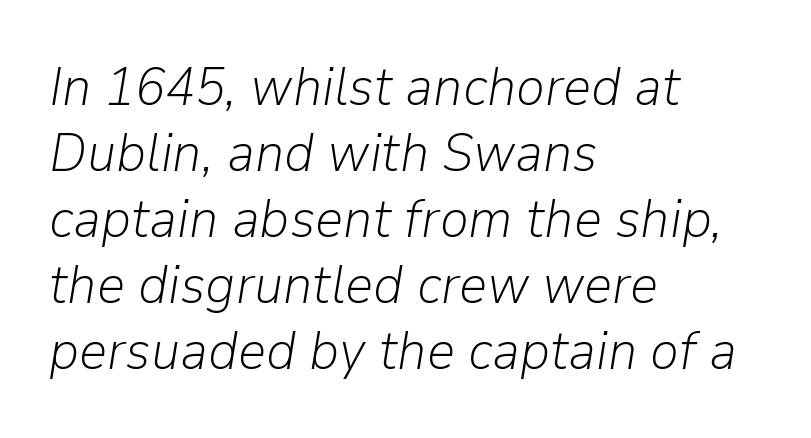
The image shows 55 px light type, italic (leaning right); set left-aligned, line spacing 1.2x, normal letter spacing, not underlined; low stroke contrast and a medium x-height.
